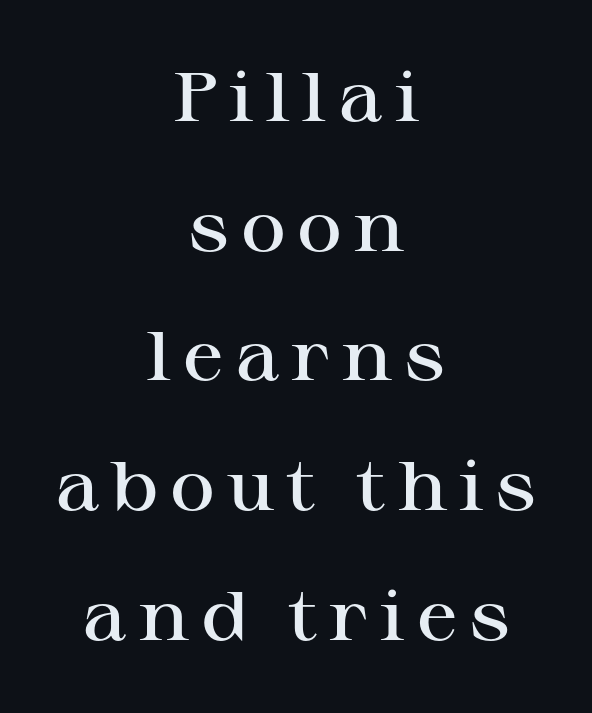
The image shows 69 px semibold, wide serif type, upright; set centered, line spacing 1.88x, not underlined; high stroke contrast and a medium x-height.
